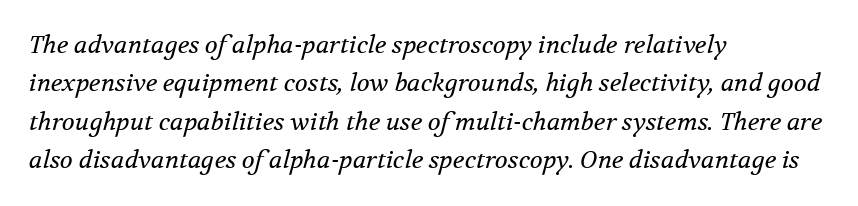
Q: Is the text bold? A: No.
Q: Is the text italic (slanted)? A: Yes, it leans right by about 12 degrees.
Q: Is the text underlined? A: No.
Q: How is the paragraph aligned? A: Left-aligned.
Q: Is the spacing between letters normal or unusually wide? A: Normal.
Q: Is the spacing between lines tight, normal or loose? A: Normal.
